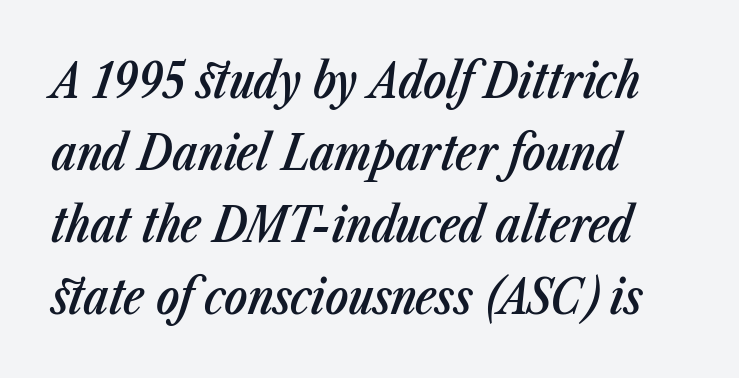
I'd describe the lettering as semibold — firm but not a full bold. Each line starts at the same left margin while the right side varies. The passage shown stacks its lines at a standard gap. The face used here is rendered with its standard letterfit.
